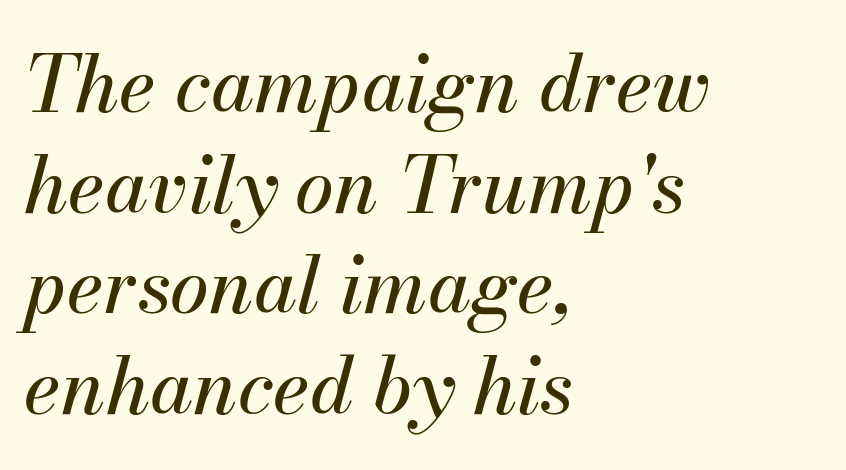
The image shows 78 px text type, italic (leaning right); set left-aligned, normal line spacing (1.29x), normal letter spacing, not underlined; medium stroke contrast and a small x-height.
